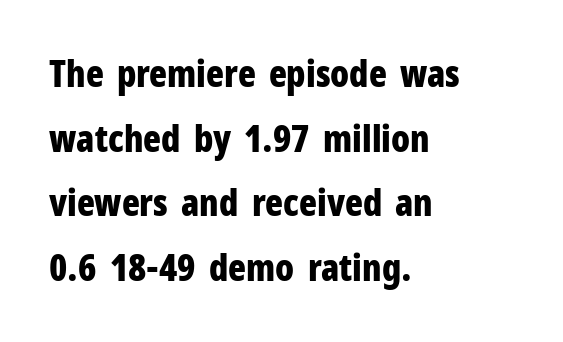
Designer's note — italics off, roman on. Weight: bold. What kind of face is this? One without serifs — a sans. Spacing verdict: proportional, widths tailored to each character. Reading down the block, your eye returns to a fixed left position each line.
